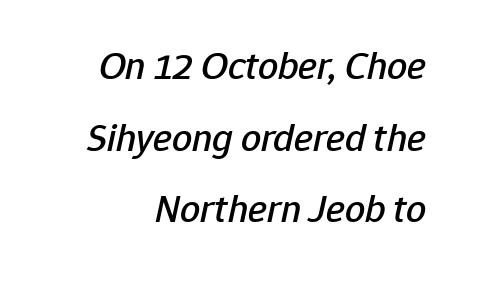
The letters are slanted; this is an italic face. Spacing between characters is what you'd get straight out of the box. The zone under the glyphs is completely vacant. Proportional: the letters do not fall into vertical columns.
